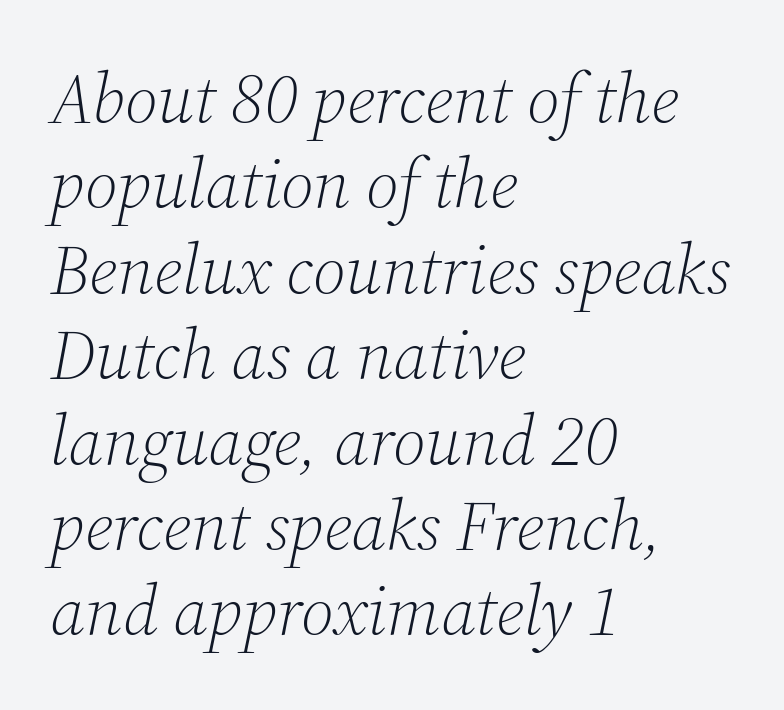
The rag falls on the right side of this text block. Descenders are the only things crossing below the line. This is oblique type, the kind used for emphasis or titles. You could not count columns in this text — the font is proportionally spaced. Tracking value appears to be zero — textbook default spacing.
